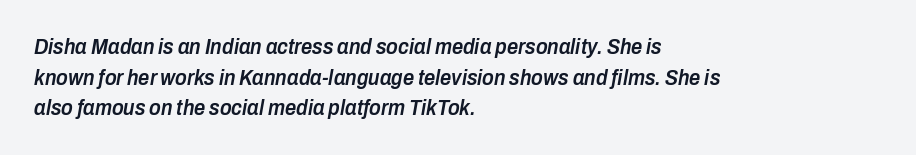
Vertically, the passage feels balanced, rows spaced as you'd expect. Does the lettering tilt? It does — this is italic. Left-aligned paragraph, ragged on the right. Underlining? Definitely not there. These lines keep a tight, regular rhythm from letter to letter.
